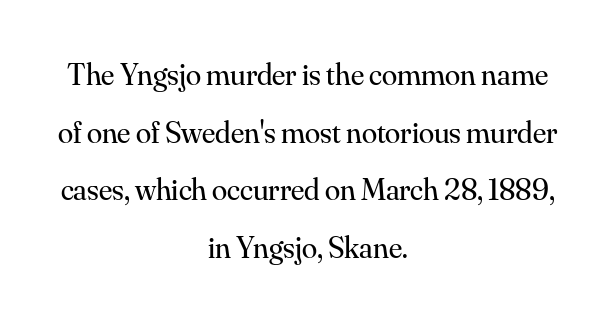
{"serif": "yes", "italic": "no", "bold": "no", "weight": "regular", "width": "normal", "stroke_contrast": "medium", "x_height": "small", "monospaced": "no", "underline": "no", "align": "center", "line_spacing_ratio": 1.86, "letter_spacing": "normal", "letter_spacing_em": 0.0, "glyph_px": 31}
